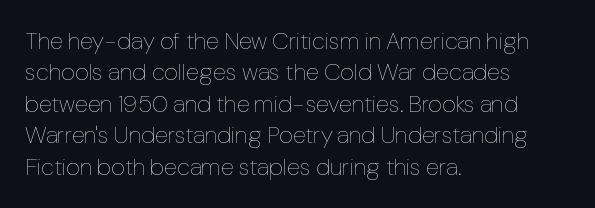
Q: Is the text bold? A: No.
Q: Is the text italic (slanted)? A: No, it is upright.
Q: Is the text underlined? A: No.
Q: How is the paragraph aligned? A: Left-aligned.
Q: Is the spacing between letters normal or unusually wide? A: Normal.
Q: Is the spacing between lines tight, normal or loose? A: Normal.
